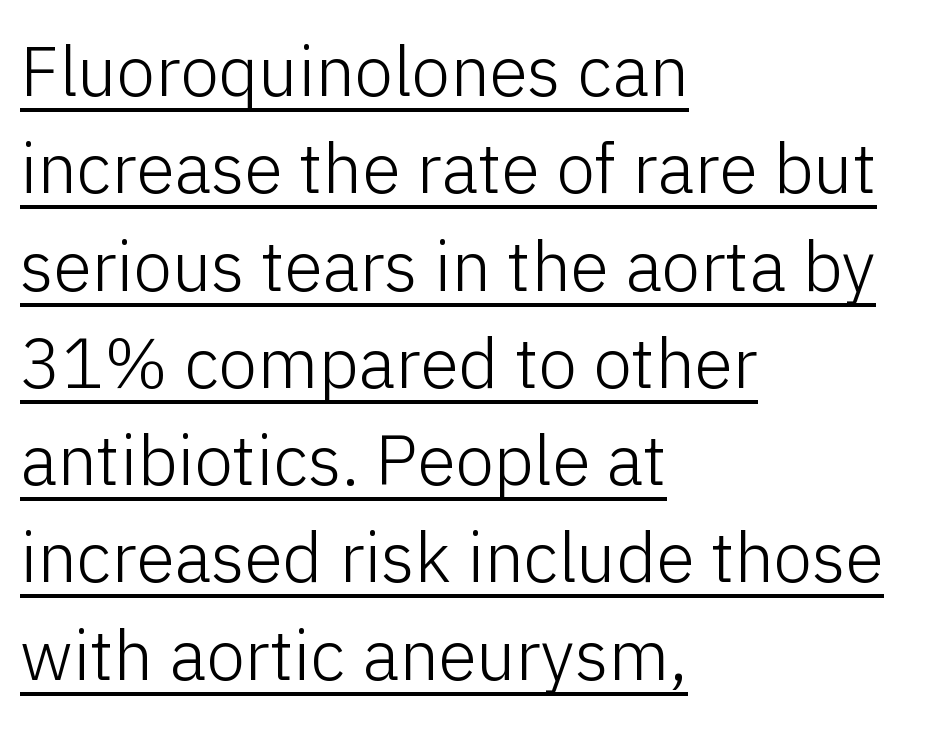
Q: Is the text bold? A: No.
Q: Is the text italic (slanted)? A: No, it is upright.
Q: Is the typeface a serif or a sans-serif typeface? A: Sans-serif.
Q: Is the text underlined? A: Yes.
Q: How is the paragraph aligned? A: Left-aligned.
Q: Is the spacing between letters normal or unusually wide? A: Normal.
Q: Is the spacing between lines tight, normal or loose? A: Normal.
Q: Width (condensed, normal, or wide)? A: Normal.
Q: Stroke contrast? A: Low.
Q: x-height? A: Medium.
Q: Monospaced? A: No.
